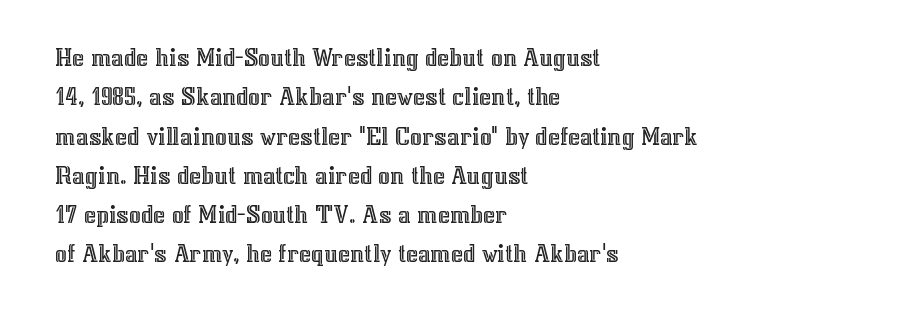
This rendering features lettering with no underline. Every row of glyphs begins at an identical x-position on the left. The leading is moderate, giving the passage an even texture. When letters stand straight like this, we call the style roman or upright.
